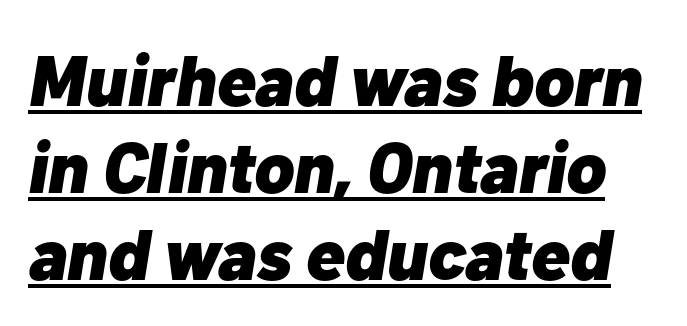
Q: Is the text bold? A: Yes.
Q: Is the text italic (slanted)? A: Yes, it leans right by about 10 degrees.
Q: Is the text underlined? A: Yes.
Q: Is the spacing between letters normal or unusually wide? A: Normal.
Q: Width (condensed, normal, or wide)? A: Normal.
Q: Stroke contrast? A: Low.
Q: x-height? A: Medium.
Q: Monospaced? A: No.
